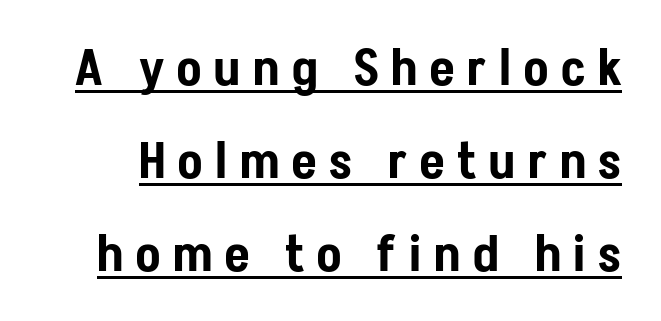
The image shows 50 px condensed sans-serif type, upright; set line spacing 1.86x, unusually wide letter spacing (+0.26 em), underlined; low stroke contrast and a medium x-height.
